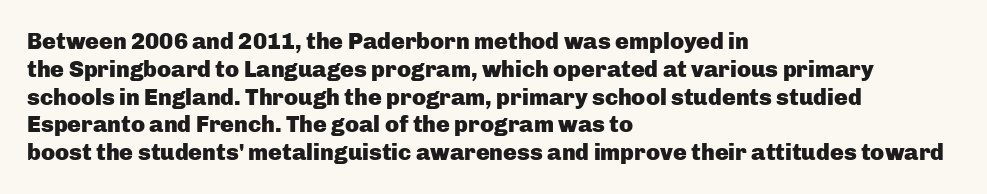
Q: Is the text bold? A: Yes.
Q: Is the text italic (slanted)? A: No, it is upright.
Q: Is the text underlined? A: No.
Q: How is the paragraph aligned? A: Left-aligned.
Q: Is the spacing between letters normal or unusually wide? A: Normal.
